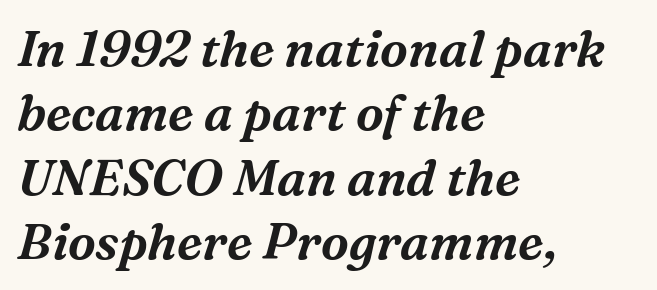
{"serif": "yes", "italic": "yes", "lean": "right", "slant_degrees": 16, "width": "normal", "stroke_contrast": "medium", "x_height": "medium", "monospaced": "no", "underline": "no", "align": "left", "line_spacing": "normal", "line_spacing_ratio": 1.29, "letter_spacing": "normal", "letter_spacing_em": 0.0, "glyph_px": 50}
